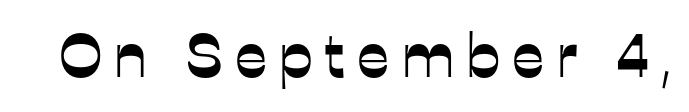
The image shows 61 px sans-serif type, upright; set unusually wide letter spacing (+0.2 em), not underlined; low stroke contrast and a medium x-height.
